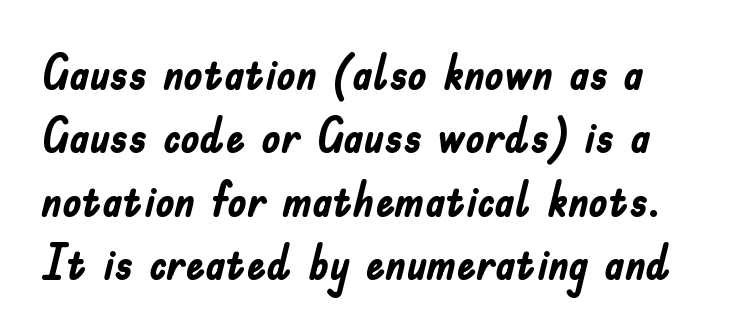
A normal amount of white space separates one row of letters from the next. Rule under the text: the space is simply empty. Serifs: no, the terminals of the letterforms are clean. The letters sit at their default tracking, neither squeezed nor spread. The face used here is proportionally spaced, like ordinary book or web type.
